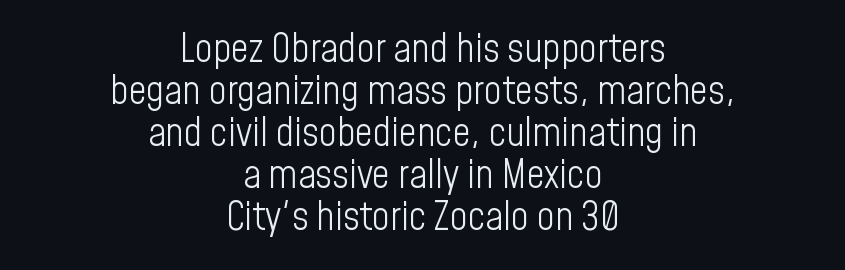
{"serif": "no", "italic": "no", "bold": "no", "weight": "light", "width": "condensed", "stroke_contrast": "low", "x_height": "medium", "monospaced": "no", "underline": "no", "align": "center", "line_spacing": "tight", "line_spacing_ratio": 1.08, "letter_spacing": "normal", "letter_spacing_em": 0.0, "glyph_px": 39}
